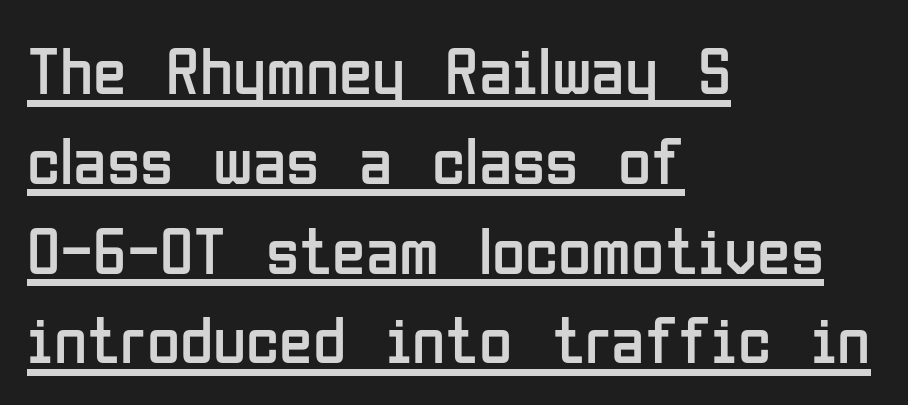
{"serif": "no", "italic": "no", "bold": "no", "weight": "regular", "width": "condensed", "stroke_contrast": "low", "x_height": "medium", "monospaced": "no", "underline": "yes", "align": "left", "line_spacing": "normal", "line_spacing_ratio": 1.32, "letter_spacing": "normal", "letter_spacing_em": 0.0, "glyph_px": 68}
